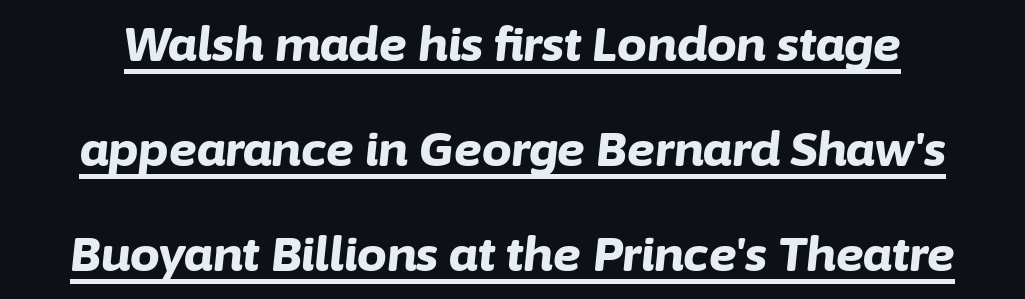
{"italic": "yes", "lean": "right", "slant_degrees": 6, "bold": "yes", "weight": "bold", "width": "normal", "stroke_contrast": "low", "x_height": "medium", "monospaced": "no", "underline": "yes", "line_spacing": "loose", "line_spacing_ratio": 2.23, "letter_spacing": "normal", "letter_spacing_em": 0.0, "glyph_px": 47}
